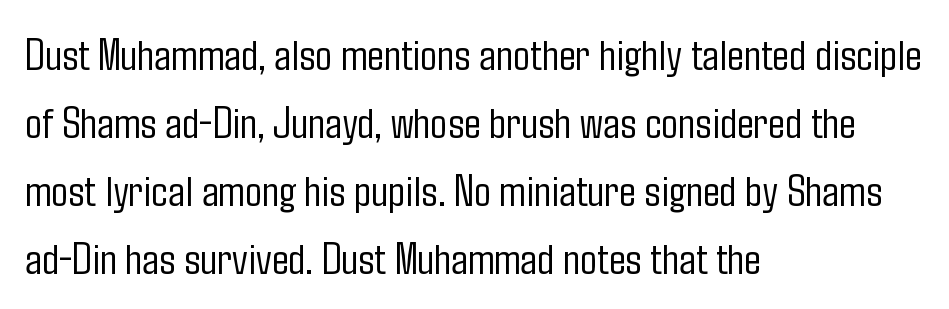
Do the letters lean? They stand straight. Underlining? Definitely not there. The paragraph shown leans on its left margin. Weight: not bold — regular or lighter.
